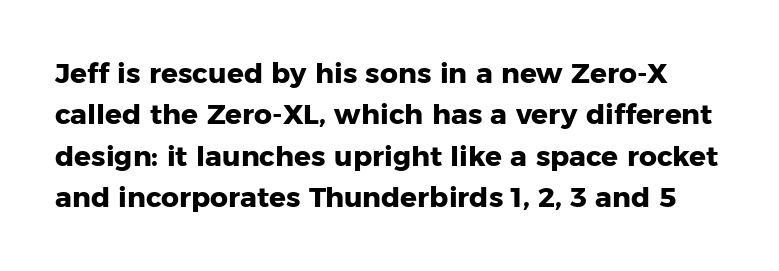
Q: Is the text bold? A: Yes.
Q: Is the text italic (slanted)? A: No, it is upright.
Q: Is the typeface a serif or a sans-serif typeface? A: Sans-serif.
Q: Is the text underlined? A: No.
Q: Is the spacing between letters normal or unusually wide? A: Normal.
Q: Is the spacing between lines tight, normal or loose? A: Normal.
Q: Width (condensed, normal, or wide)? A: Normal.
Q: Stroke contrast? A: Low.
Q: x-height? A: Medium.
Q: Monospaced? A: No.
